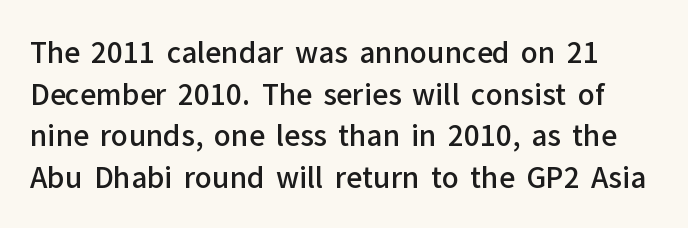
{"serif": "no", "italic": "no", "bold": "semi", "weight": "semibold", "width": "normal", "stroke_contrast": "low", "x_height": "medium", "monospaced": "no", "underline": "no", "line_spacing": "normal", "line_spacing_ratio": 1.49, "letter_spacing": "normal", "letter_spacing_em": 0.0, "glyph_px": 28}
